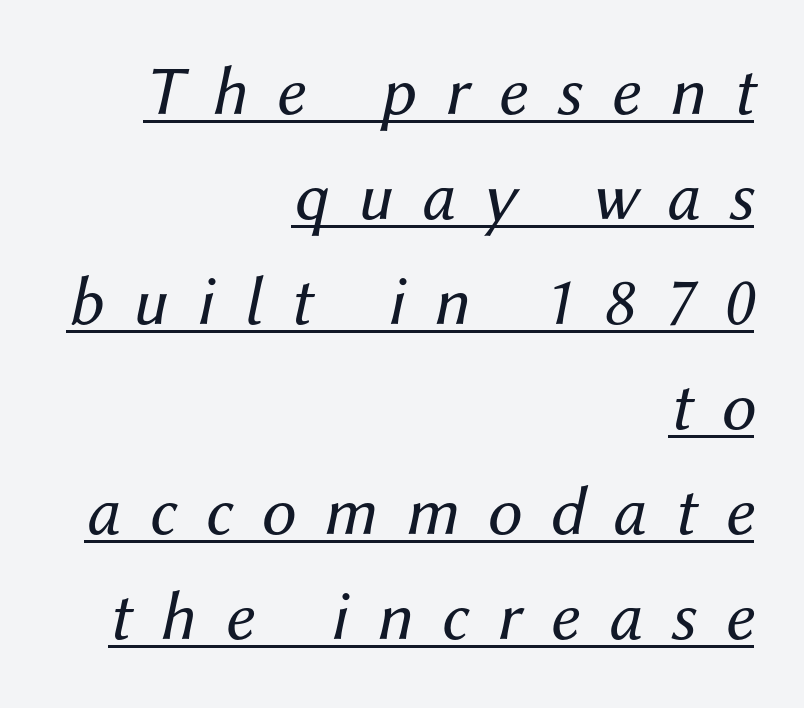
Q: Is the text bold? A: No.
Q: Is the text italic (slanted)? A: Yes, it leans right by about 12 degrees.
Q: Is the text underlined? A: Yes.
Q: How is the paragraph aligned? A: Right-aligned.
Q: Is the spacing between letters normal or unusually wide? A: Unusually wide.
Q: Is the spacing between lines tight, normal or loose? A: Normal.
Q: Width (condensed, normal, or wide)? A: Normal.
Q: Stroke contrast? A: Medium.
Q: x-height? A: Medium.
Q: Monospaced? A: No.
